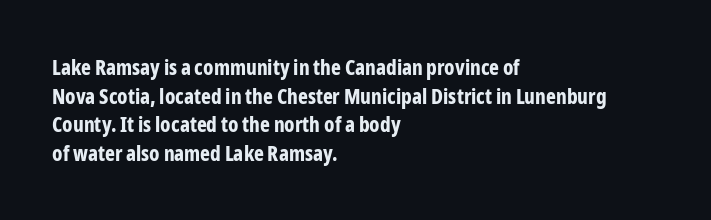
The image shows 21 px bold type, upright; set left-aligned, normal line spacing (1.36x), normal letter spacing, not underlined.
